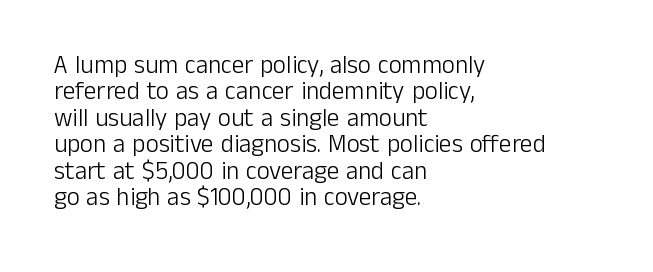
The image shows 25 px text type, upright; set left-aligned, tight line spacing (1.06x), normal letter spacing, not underlined.
